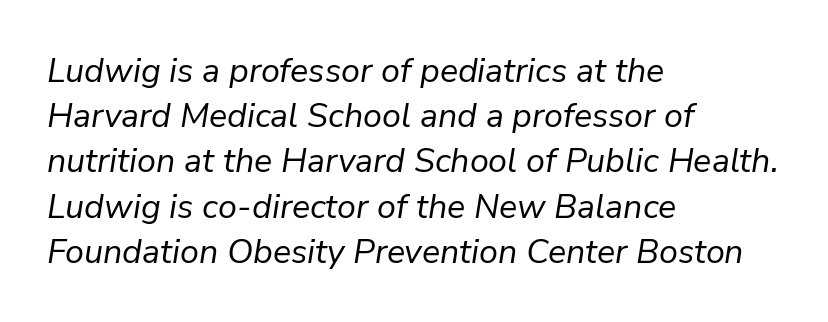
The image shows 34 px regular-weight type, italic (leaning right); set left-aligned, normal line spacing (1.33x), normal letter spacing, not underlined; low stroke contrast and a medium x-height.
